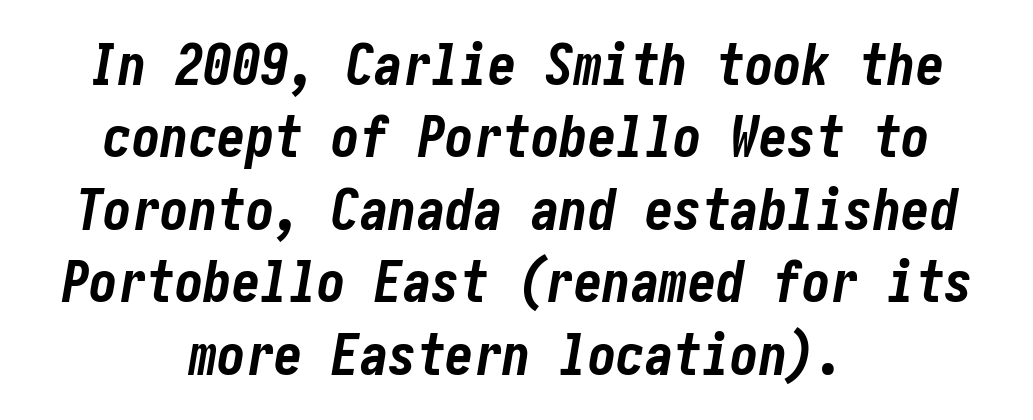
Q: Is the text bold? A: Yes.
Q: Is the text italic (slanted)? A: Yes, it leans right by about 10 degrees.
Q: Is the text underlined? A: No.
Q: How is the paragraph aligned? A: Centered.
Q: Is the spacing between letters normal or unusually wide? A: Normal.
Q: Is the spacing between lines tight, normal or loose? A: Normal.
Q: Width (condensed, normal, or wide)? A: Condensed.
Q: Stroke contrast? A: Low.
Q: x-height? A: Medium.
